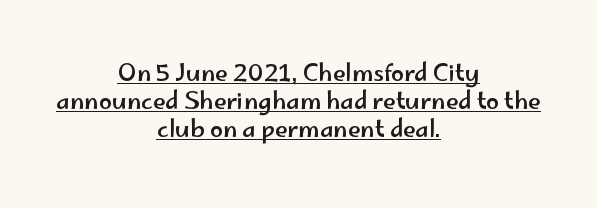
{"italic": "no", "underline": "yes", "align": "center", "line_spacing_ratio": 1.22, "letter_spacing": "normal", "letter_spacing_em": 0.0, "glyph_px": 23}
